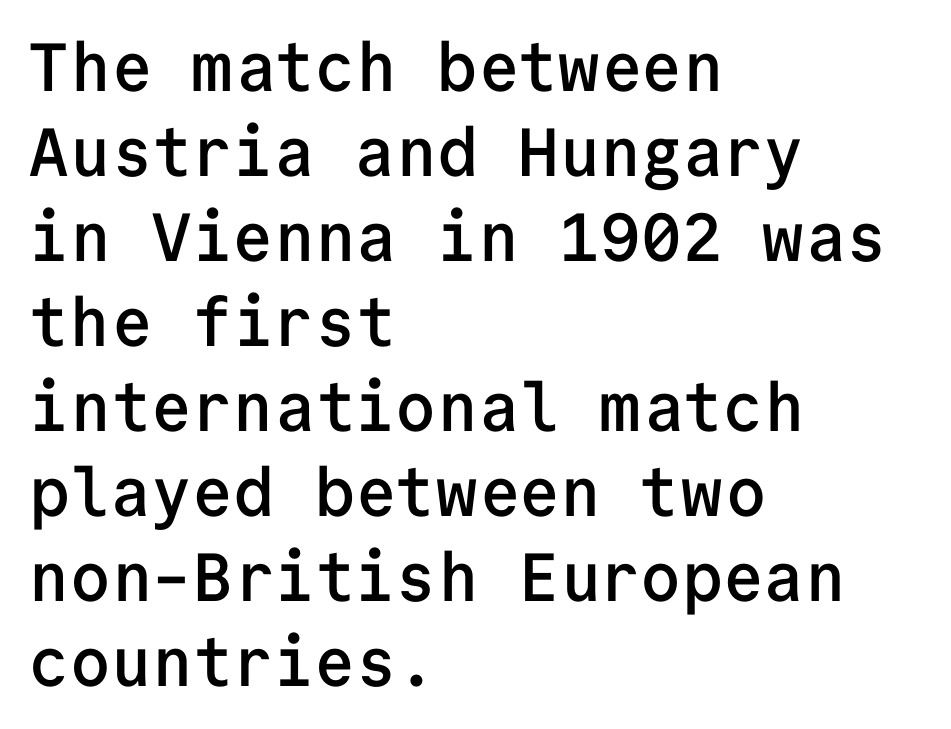
Q: Is the text bold? A: Semi-bold.
Q: Is the text italic (slanted)? A: No, it is upright.
Q: Is the typeface a serif or a sans-serif typeface? A: Sans-serif.
Q: Is the text underlined? A: No.
Q: How is the paragraph aligned? A: Left-aligned.
Q: Is the spacing between letters normal or unusually wide? A: Normal.
Q: Is the spacing between lines tight, normal or loose? A: Normal.
Q: Width (condensed, normal, or wide)? A: Normal.
Q: Stroke contrast? A: Low.
Q: x-height? A: Medium.
Q: Monospaced? A: Yes.
